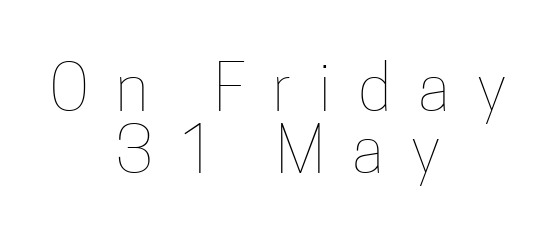
On a weight scale, this lands at 450 or below. Horizontal bands of white between lines are thin slivers. Proportional: the letters do not fall into vertical columns. Clear beneath every line of the passage. Tracking value appears strongly positive — letters spread wide. Do the letters lean? They stand straight.
